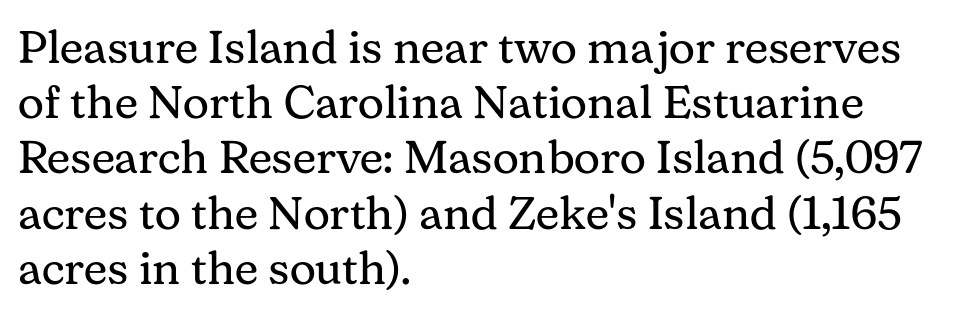
Caption: standard tracking, unaltered. These lines are rendered in a variable-pitch font. Left-aligned paragraph, ragged on the right. Examine the stroke ends and you'll spot serifs.
